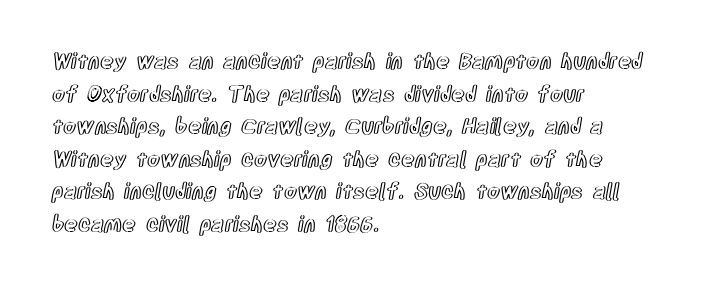
The line-height multiplier appears to be the usual default. This sample uses plain, unmodified letter spacing. No word sits above an underline.
